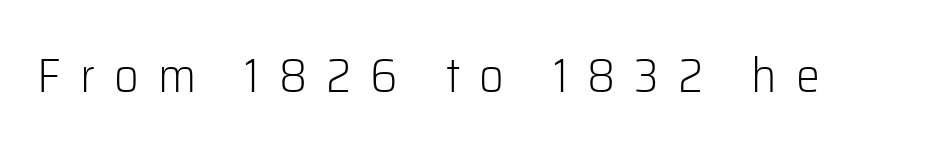
Spacing verdict: proportional, widths tailored to each character. Any mark beneath the type? The region is blank. It's the straight-up-and-down kind of type. The typesetting does not lean heavy: it is not bold. Unlike a traditional serif, this face leaves its strokes unadorned.
